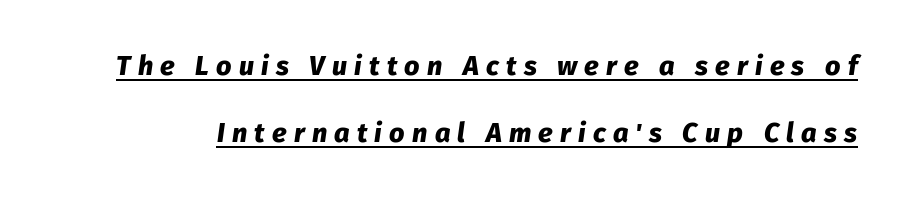
Display-style spreading of the glyphs; the letterfit is very open. Heft: maximum for text — a bold. Slant detected: the letters are inclined. In designer terms, the underline attribute is active on this setting. Vertically, the passage feels expansive, rows floating well apart.
